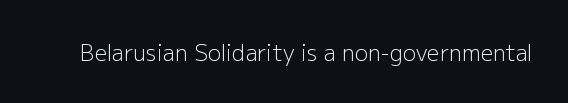
The space directly below the letters is spotless. Quick note: not italic, upright. The line texture is even and compact thanks to regular tracking. These glyphs show unthickened strokes, regular width or finer.
